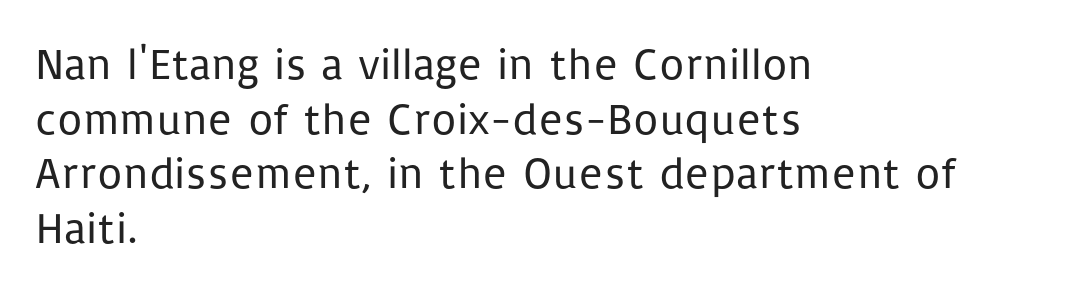
Q: Is the text bold? A: No.
Q: Is the text italic (slanted)? A: No, it is upright.
Q: Is the typeface a serif or a sans-serif typeface? A: Sans-serif.
Q: Is the text underlined? A: No.
Q: How is the paragraph aligned? A: Left-aligned.
Q: Is the spacing between letters normal or unusually wide? A: Normal.
Q: Width (condensed, normal, or wide)? A: Normal.
Q: Stroke contrast? A: Low.
Q: x-height? A: Medium.
Q: Monospaced? A: No.
